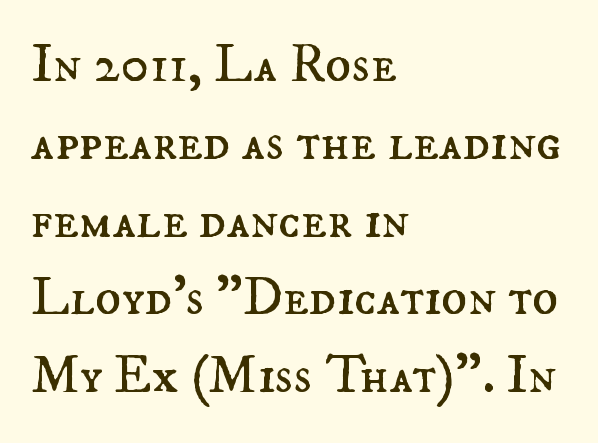
The image shows 54 px regular-weight type, upright; set left-aligned, normal line spacing (1.44x), normal letter spacing, not underlined; medium stroke contrast and a small x-height.
